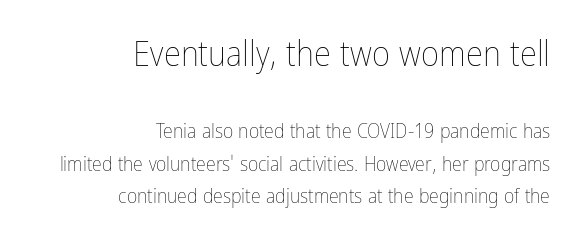
{"italic": "no", "bold": "no", "weight": "thin", "width": "condensed", "stroke_contrast": "low", "x_height": "medium", "monospaced": "no", "underline": "no", "align": "right", "line_spacing": "normal", "line_spacing_ratio": 1.61, "letter_spacing": "normal", "letter_spacing_em": 0.0, "larger_block": "first", "size_ratio": 1.75, "glyph_px": 35}
